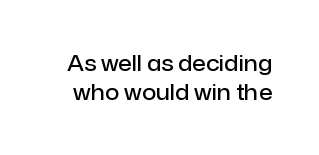
Moderately thickened strokes mark this as semibold type. Rule under the text: the space is simply empty. The passage shown stacks its lines at a standard gap. What stands out about the letter spacing? Nothing — it is the standard amount. The specimen reads as upright at a glance.
